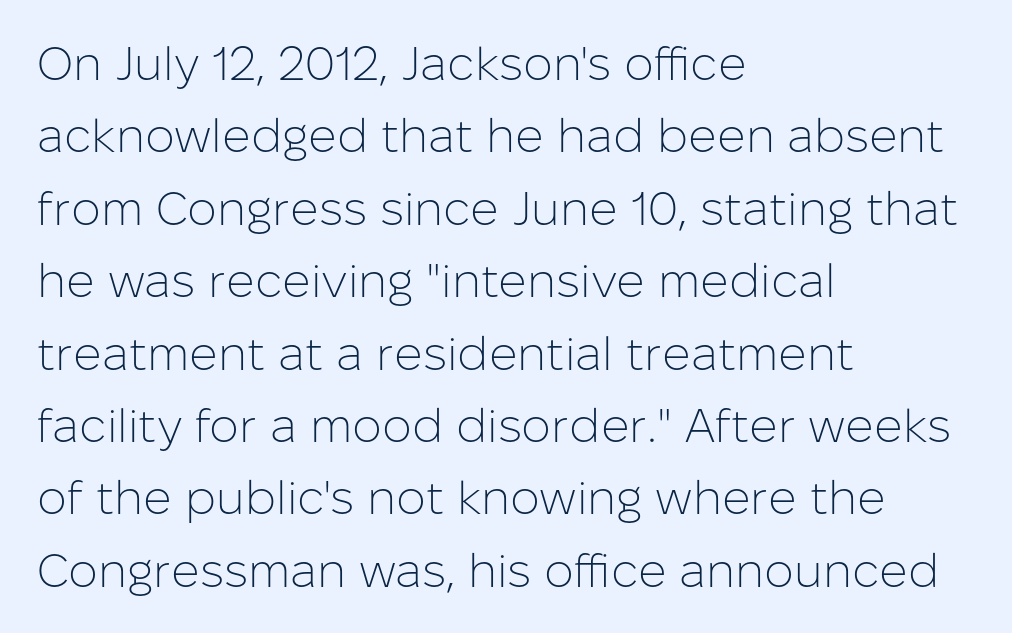
The image shows 47 px light sans-serif type, upright; set left-aligned, normal line spacing (1.54x), normal letter spacing, not underlined; low stroke contrast and a medium x-height.
